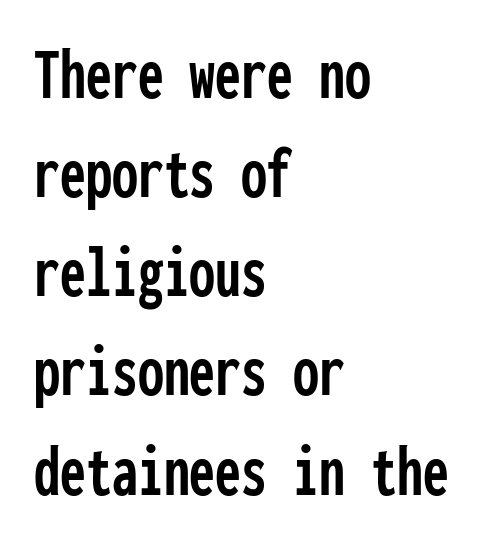
In CSS terms this would be text-align: left. Letters rest on an invisible, unmarked baseline. Nope, no serifs anywhere on these letters. Look at the tracking — it's just the regular setting, nothing added. You can tell it's not italic because the verticals are truly vertical.
